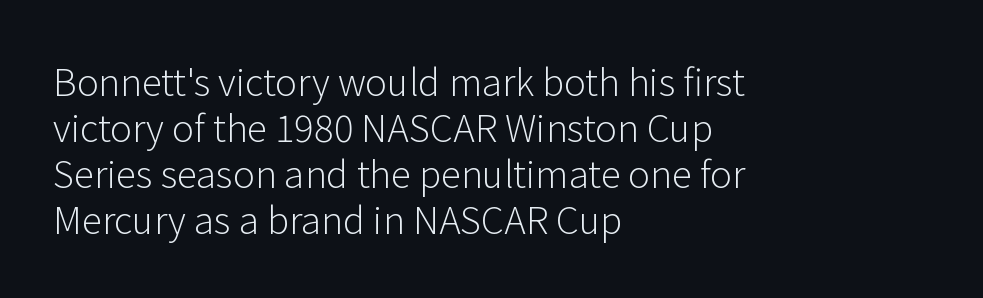
Q: Is the text bold? A: No.
Q: Is the text italic (slanted)? A: No, it is upright.
Q: Is the typeface a serif or a sans-serif typeface? A: Sans-serif.
Q: Is the text underlined? A: No.
Q: How is the paragraph aligned? A: Left-aligned.
Q: Is the spacing between letters normal or unusually wide? A: Normal.
Q: Width (condensed, normal, or wide)? A: Normal.
Q: Stroke contrast? A: Low.
Q: x-height? A: Medium.
Q: Monospaced? A: No.
